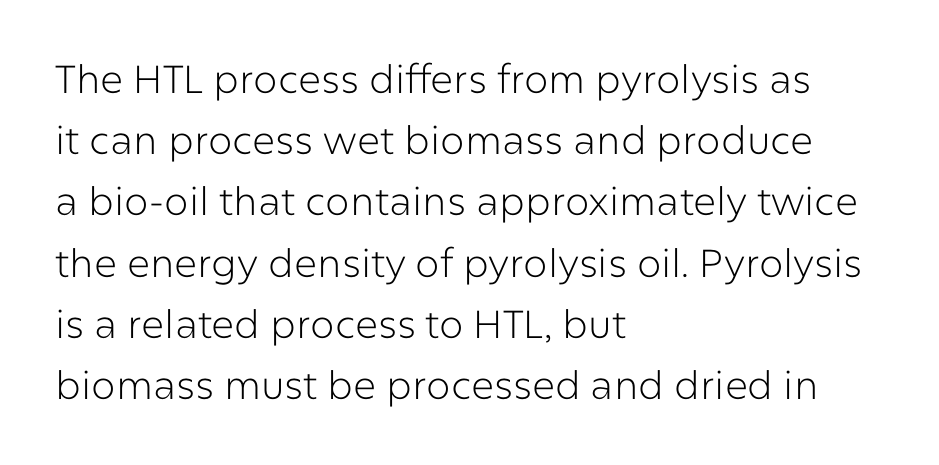
{"serif": "no", "italic": "no", "bold": "no", "weight": "light", "width": "normal", "stroke_contrast": "low", "x_height": "medium", "monospaced": "no", "underline": "no", "align": "left", "line_spacing": "normal", "line_spacing_ratio": 1.57, "letter_spacing": "normal", "letter_spacing_em": 0.0, "glyph_px": 39}
